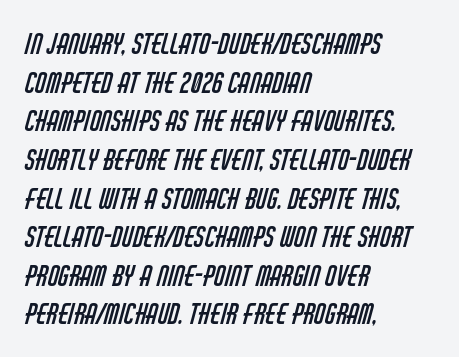
{"serif": "no", "bold": "no", "weight": "regular", "width": "condensed", "stroke_contrast": "low", "x_height": "large", "monospaced": "no", "underline": "no", "align": "left", "line_spacing": "normal", "line_spacing_ratio": 1.38, "letter_spacing": "normal", "letter_spacing_em": 0.0, "glyph_px": 28}
